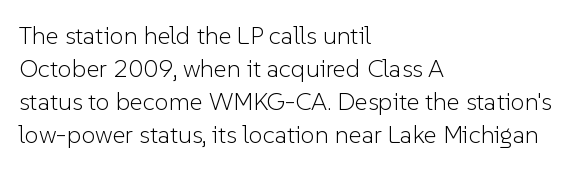
The image shows 25 px text type, upright; set left-aligned, normal line spacing (1.32x), normal letter spacing, not underlined.
